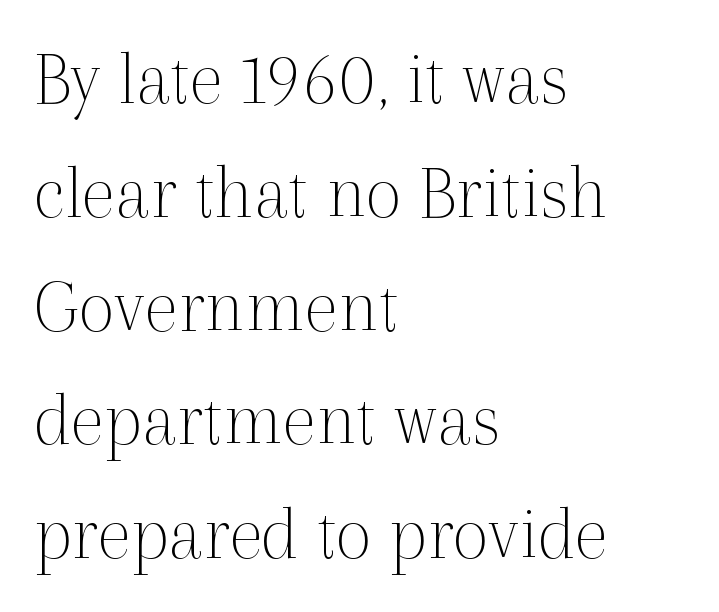
{"serif": "yes", "italic": "no", "bold": "no", "weight": "thin", "width": "normal", "x_height": "medium", "monospaced": "no", "underline": "no", "align": "left", "line_spacing": "normal", "line_spacing_ratio": 1.44, "letter_spacing": "normal", "letter_spacing_em": 0.0, "glyph_px": 79}
